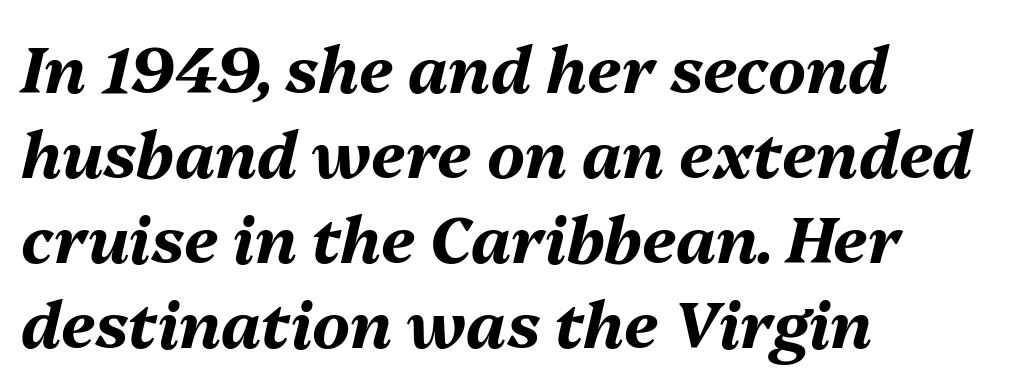
The passage shown has conventional tracking throughout. Stroke thickness is high; the sample reads as a true bold. Reading down the block, your eye returns to a fixed left position each line. The specimen reads as italic at a glance. Bare-footed words on every line.
